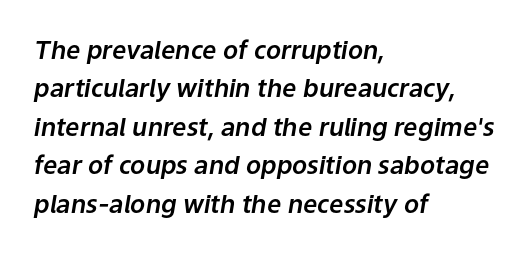
The image shows 25 px text type, italic (leaning right); set left-aligned, normal line spacing (1.54x), normal letter spacing, not underlined.
